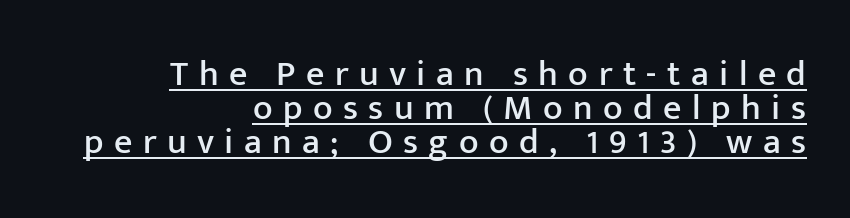
{"serif": "no", "italic": "no", "width": "normal", "stroke_contrast": "low", "x_height": "medium", "monospaced": "no", "underline": "yes", "align": "right", "line_spacing": "tight", "line_spacing_ratio": 0.95, "letter_spacing": "wide", "letter_spacing_em": 0.29, "glyph_px": 36}
